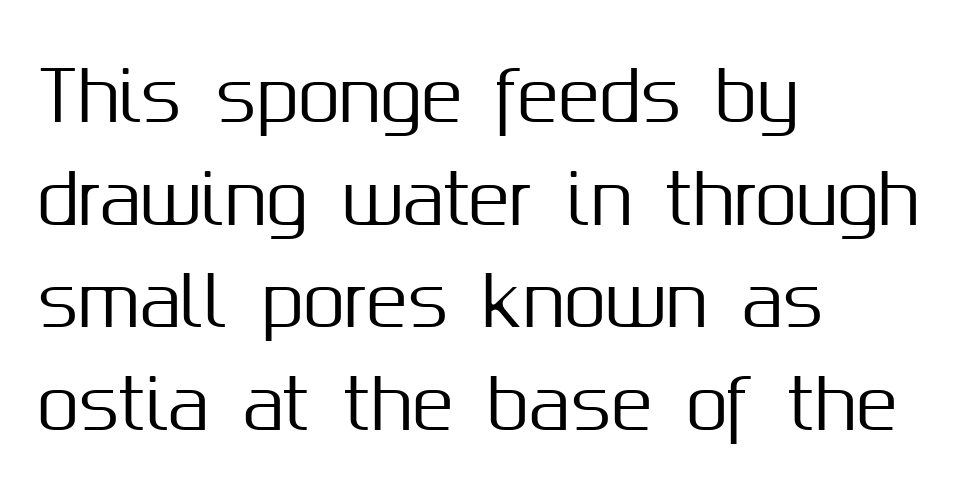
Q: Is the text italic (slanted)? A: No, it is upright.
Q: Is the typeface a serif or a sans-serif typeface? A: Sans-serif.
Q: Is the text underlined? A: No.
Q: How is the paragraph aligned? A: Left-aligned.
Q: Is the spacing between letters normal or unusually wide? A: Normal.
Q: Is the spacing between lines tight, normal or loose? A: Normal.
Q: Width (condensed, normal, or wide)? A: Normal.
Q: Stroke contrast? A: Medium.
Q: x-height? A: Medium.
Q: Monospaced? A: No.
